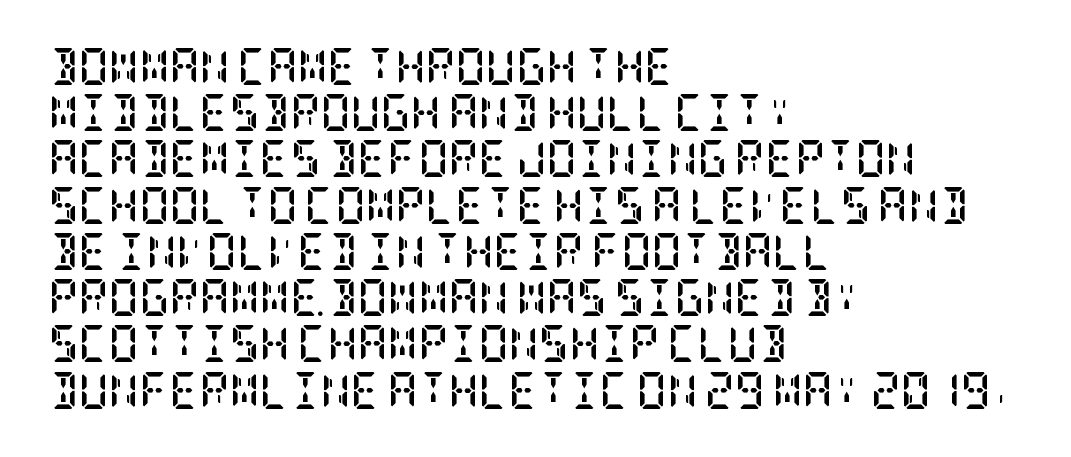
The image shows 37 px semibold, condensed serif type, upright; set left-aligned, normal line spacing (1.25x), normal letter spacing, not underlined; low stroke contrast and a large x-height.
